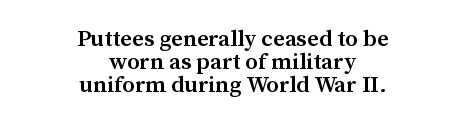
The setting favours the middle, as headings and verse often do. A bit beefed up — I'd call it semibold rather than bold. Italic: no, the glyphs are upright roman. How are the letters spaced? Ordinarily, with no added tracking.
